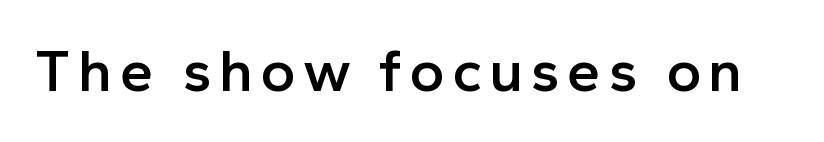
The image shows 60 px semibold sans-serif type, upright; set not underlined; a medium x-height.
